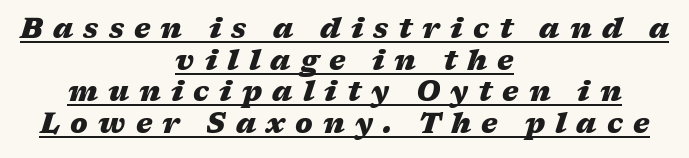
Q: Is the text bold? A: Yes.
Q: Is the text italic (slanted)? A: Yes, it leans right by about 17 degrees.
Q: Is the text underlined? A: Yes.
Q: How is the paragraph aligned? A: Centered.
Q: Is the spacing between letters normal or unusually wide? A: Unusually wide.
Q: Is the spacing between lines tight, normal or loose? A: Tight.
Q: Width (condensed, normal, or wide)? A: Wide.
Q: Stroke contrast? A: Medium.
Q: x-height? A: Medium.
Q: Monospaced? A: No.
